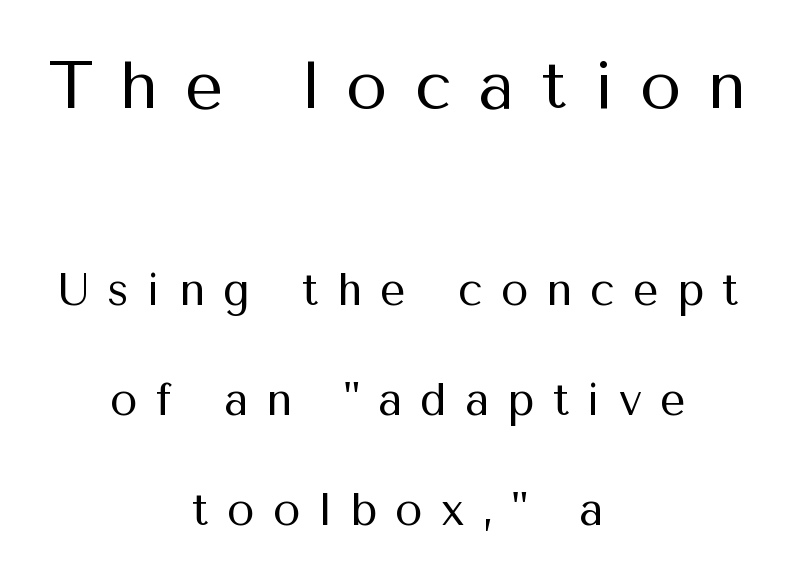
{"serif": "no", "italic": "no", "bold": "no", "weight": "regular", "width": "normal", "stroke_contrast": "medium", "x_height": "medium", "monospaced": "no", "underline": "no", "align": "center", "line_spacing": "loose", "line_spacing_ratio": 2.44, "letter_spacing": "wide", "letter_spacing_em": 0.4, "larger_block": "first", "size_ratio": 1.49, "glyph_px": 67}
